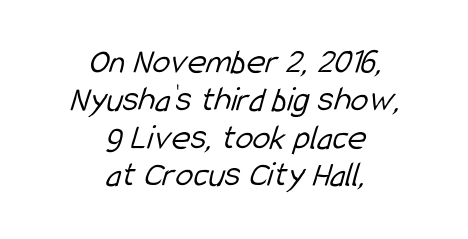
Horizontally, the lines are justified to the midpoint only. Font category for this specimen: sans-serif. If you measured baseline to baseline, you'd find a short distance. A typesetter would call this proportional, since set widths differ per character. No heavy texture on the line: the type isn't bold.
